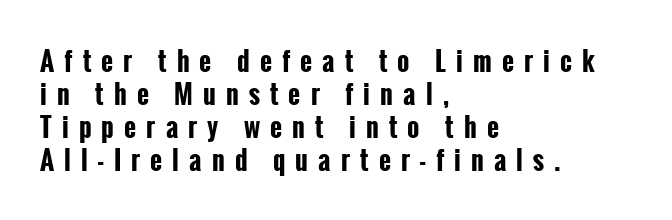
The image shows 26 px bold type, upright; set left-aligned, normal line spacing (1.27x), unusually wide letter spacing (+0.39 em), not underlined.
